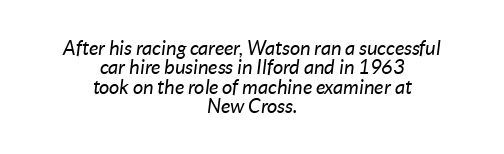
The image shows 20 px text type, italic (leaning right); set centered, tight line spacing (0.97x), normal letter spacing, not underlined.
